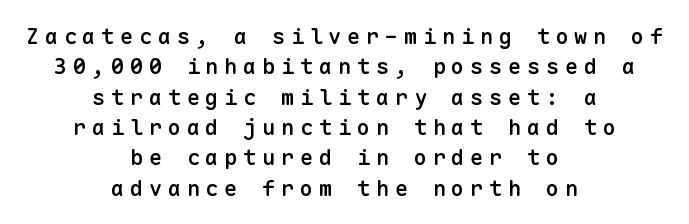
Q: Is the text bold? A: Semi-bold.
Q: Is the text italic (slanted)? A: No, it is upright.
Q: Is the text underlined? A: No.
Q: How is the paragraph aligned? A: Centered.
Q: Is the spacing between letters normal or unusually wide? A: Unusually wide.
Q: Is the spacing between lines tight, normal or loose? A: Normal.
